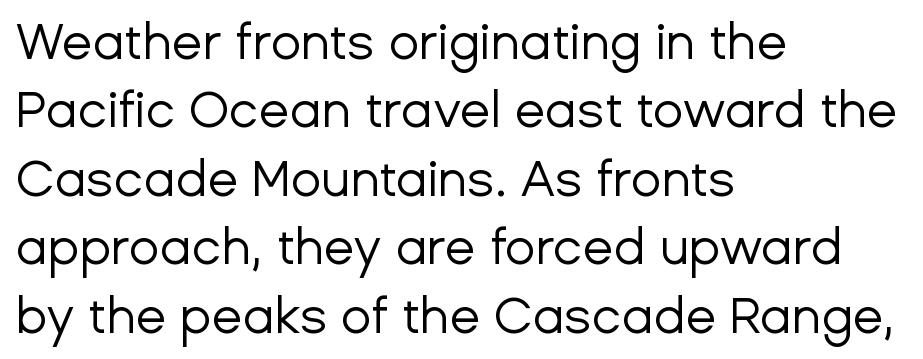
Q: Is the text bold? A: No.
Q: Is the text italic (slanted)? A: No, it is upright.
Q: Is the typeface a serif or a sans-serif typeface? A: Sans-serif.
Q: Is the text underlined? A: No.
Q: How is the paragraph aligned? A: Left-aligned.
Q: Is the spacing between letters normal or unusually wide? A: Normal.
Q: Is the spacing between lines tight, normal or loose? A: Normal.
Q: Width (condensed, normal, or wide)? A: Normal.
Q: Stroke contrast? A: Low.
Q: x-height? A: Medium.
Q: Monospaced? A: No.
